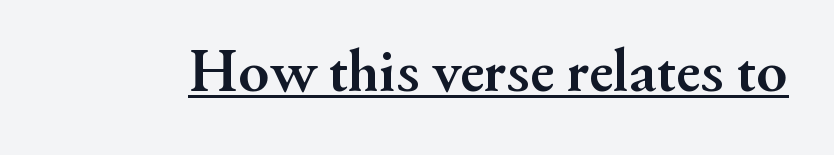
The image shows 62 px semibold serif type, upright; set normal letter spacing, underlined; medium stroke contrast and a small x-height.
